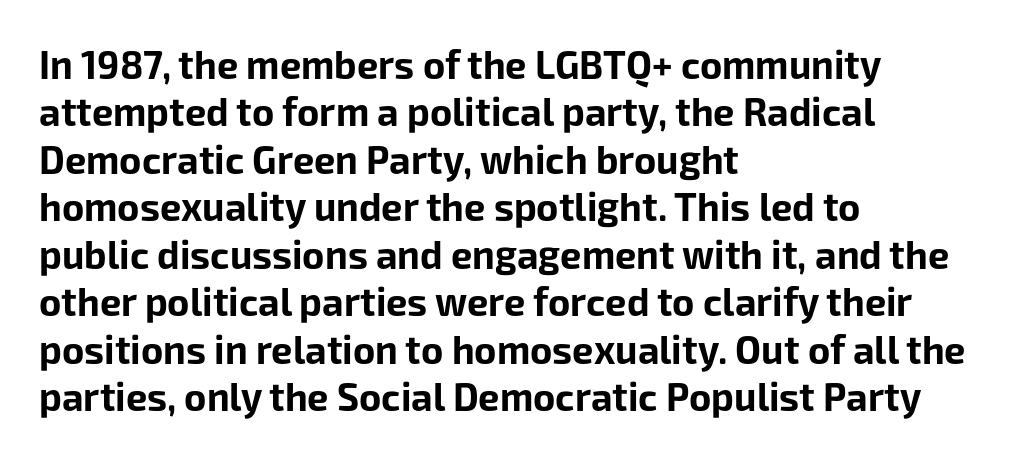
{"serif": "no", "italic": "no", "bold": "yes", "weight": "bold", "width": "normal", "stroke_contrast": "low", "x_height": "medium", "monospaced": "no", "underline": "no", "align": "left", "line_spacing": "normal", "line_spacing_ratio": 1.25, "letter_spacing": "normal", "letter_spacing_em": 0.0, "glyph_px": 38}
